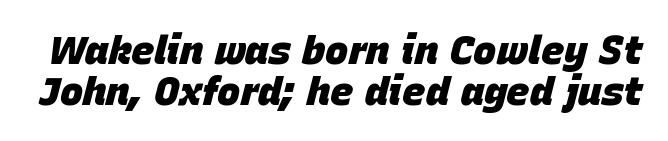
{"italic": "yes", "lean": "right", "slant_degrees": 15, "bold": "yes", "weight": "heavy", "width": "normal", "stroke_contrast": "low", "x_height": "large", "monospaced": "no", "underline": "no", "line_spacing": "tight", "line_spacing_ratio": 1.05, "letter_spacing": "normal", "letter_spacing_em": 0.0, "glyph_px": 39}
